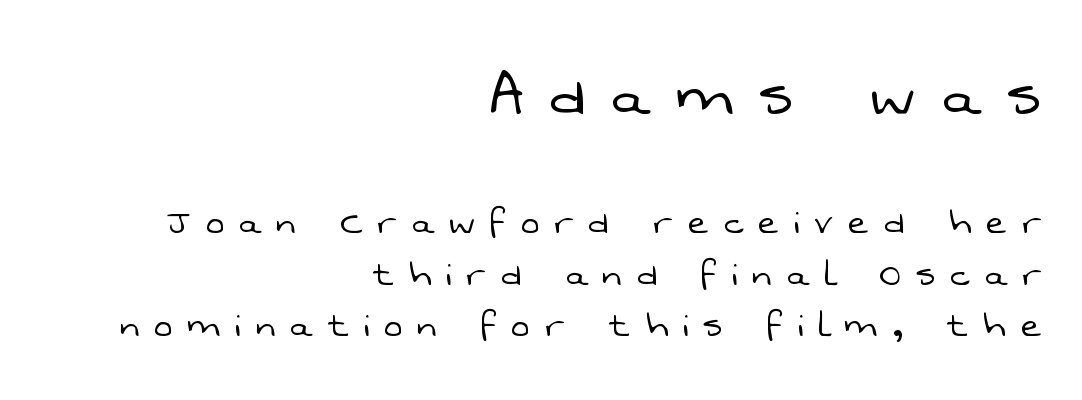
{"serif": "no", "bold": "no", "weight": "light", "width": "normal", "stroke_contrast": "low", "x_height": "medium", "monospaced": "no", "underline": "no", "align": "right", "line_spacing_ratio": 1.2, "letter_spacing": "wide", "letter_spacing_em": 0.36, "larger_block": "first", "size_ratio": 1.74, "glyph_px": 75}
